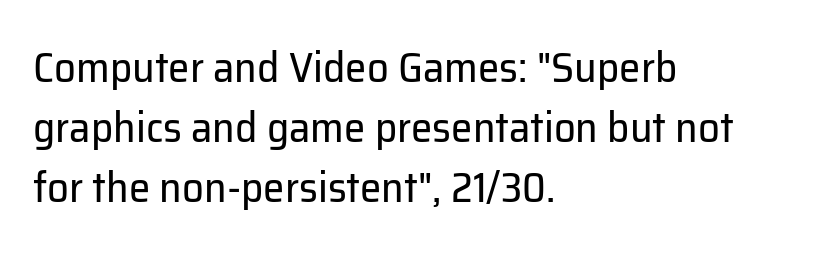
{"serif": "no", "italic": "no", "bold": "no", "weight": "regular", "width": "normal", "stroke_contrast": "low", "x_height": "medium", "monospaced": "no", "underline": "no", "align": "left", "line_spacing": "normal", "line_spacing_ratio": 1.39, "letter_spacing": "normal", "letter_spacing_em": 0.0, "glyph_px": 43}
